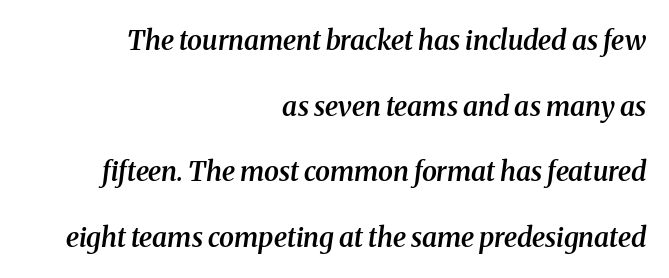
Emphasis-style slanted type is in use. The leading is generous, giving the passage an open texture. The horizontal fit of the characters is conventional and even. Typographic density is moderately raised because the face is semibold. The area under the type is left untouched.
